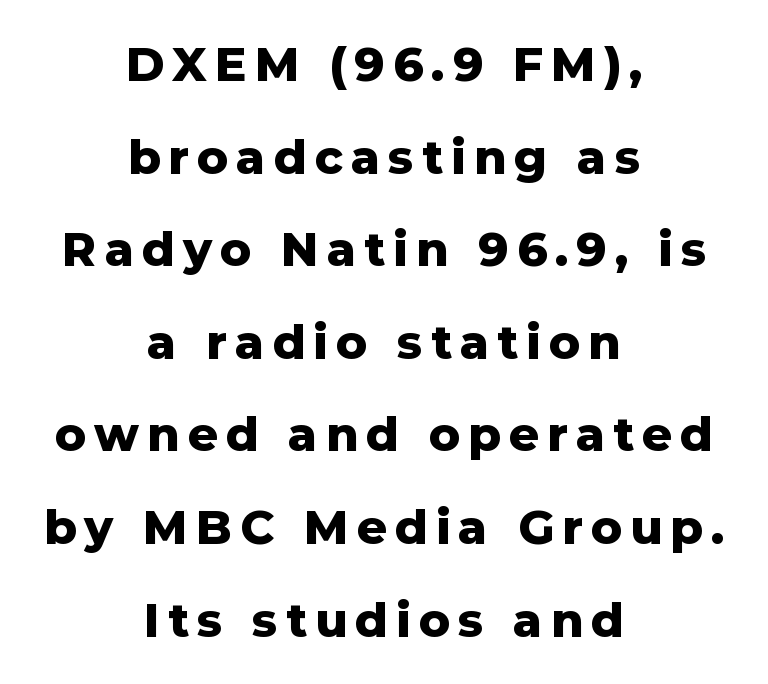
The font's upright variant was chosen for this text. If you folded the block vertically in half, each line would mirror itself in length. This sample trades compactness for vertical openness between lines. This sample has the flowing, uneven cadence of proportional lettering.
